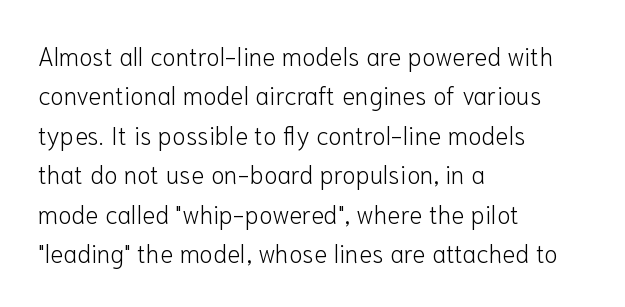
Q: Is the text bold? A: No.
Q: Is the text italic (slanted)? A: No, it is upright.
Q: Is the text underlined? A: No.
Q: How is the paragraph aligned? A: Left-aligned.
Q: Is the spacing between letters normal or unusually wide? A: Normal.
Q: Is the spacing between lines tight, normal or loose? A: Normal.
